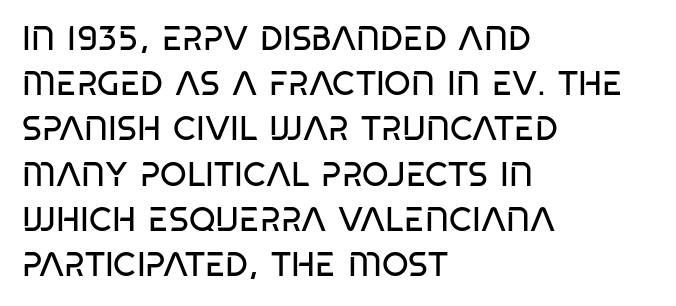
Q: Is the text bold? A: No.
Q: Is the text italic (slanted)? A: No, it is upright.
Q: Is the typeface a serif or a sans-serif typeface? A: Sans-serif.
Q: Is the text underlined? A: No.
Q: How is the paragraph aligned? A: Left-aligned.
Q: Is the spacing between letters normal or unusually wide? A: Normal.
Q: Is the spacing between lines tight, normal or loose? A: Normal.
Q: Width (condensed, normal, or wide)? A: Condensed.
Q: Stroke contrast? A: Low.
Q: x-height? A: Large.
Q: Monospaced? A: No.
